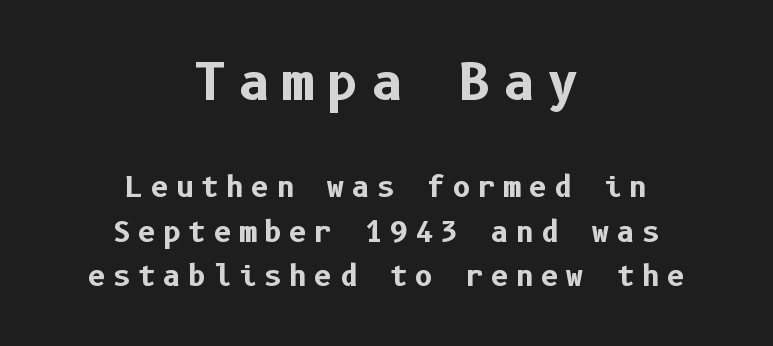
{"serif": "no", "italic": "no", "bold": "yes", "weight": "bold", "width": "normal", "stroke_contrast": "low", "x_height": "medium", "underline": "no", "align": "center", "line_spacing": "normal", "line_spacing_ratio": 1.59, "letter_spacing": "wide", "letter_spacing_em": 0.25, "larger_block": "first", "size_ratio": 1.75, "glyph_px": 49}
